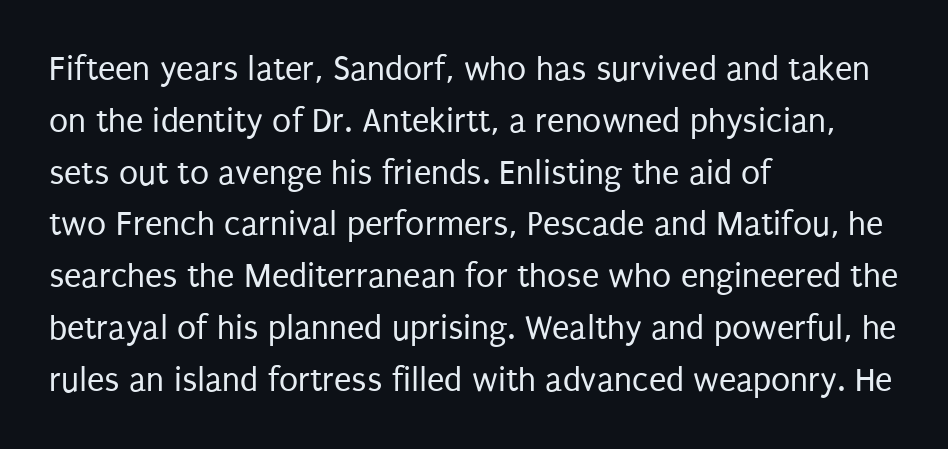
The image shows 35 px regular-weight, condensed sans-serif type, upright; set left-aligned, normal line spacing (1.48x), normal letter spacing, not underlined; low stroke contrast and a large x-height.
